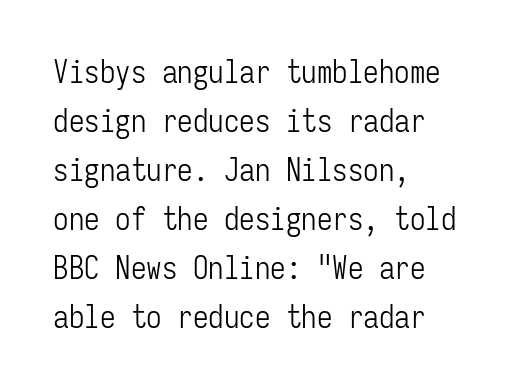
Q: Is the text bold? A: No.
Q: Is the text italic (slanted)? A: No, it is upright.
Q: Is the typeface a serif or a sans-serif typeface? A: Sans-serif.
Q: Is the text underlined? A: No.
Q: How is the paragraph aligned? A: Left-aligned.
Q: Is the spacing between letters normal or unusually wide? A: Normal.
Q: Is the spacing between lines tight, normal or loose? A: Normal.
Q: Width (condensed, normal, or wide)? A: Condensed.
Q: Stroke contrast? A: Low.
Q: x-height? A: Medium.
Q: Monospaced? A: Yes.
